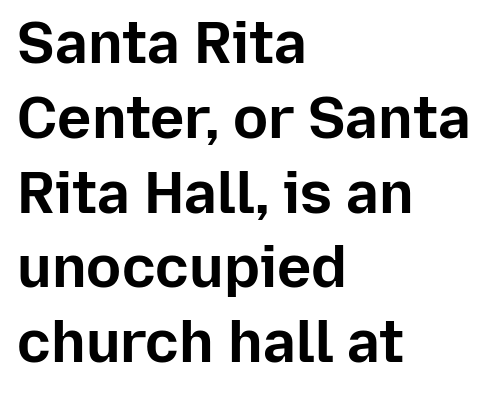
The image shows 58 px bold sans-serif type, upright; set left-aligned, normal line spacing (1.29x), normal letter spacing, not underlined; low stroke contrast and a medium x-height.
